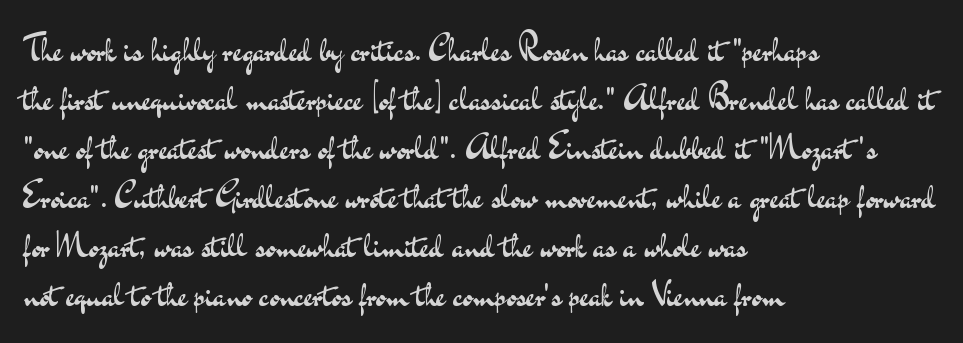
Q: Is the text bold? A: No.
Q: Is the text italic (slanted)? A: Yes.
Q: Is the typeface a serif or a sans-serif typeface? A: Sans-serif.
Q: Is the text underlined? A: No.
Q: How is the paragraph aligned? A: Left-aligned.
Q: Is the spacing between letters normal or unusually wide? A: Normal.
Q: Is the spacing between lines tight, normal or loose? A: Normal.
Q: Width (condensed, normal, or wide)? A: Wide.
Q: Stroke contrast? A: Medium.
Q: x-height? A: Small.
Q: Monospaced? A: No.
